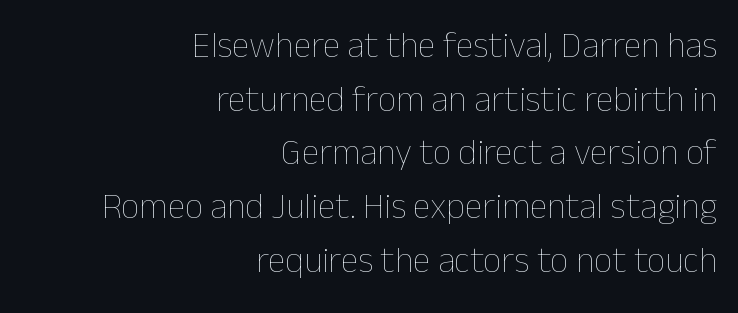
Q: Is the text bold? A: No.
Q: Is the text italic (slanted)? A: No, it is upright.
Q: Is the text underlined? A: No.
Q: How is the paragraph aligned? A: Right-aligned.
Q: Is the spacing between letters normal or unusually wide? A: Normal.
Q: Is the spacing between lines tight, normal or loose? A: Normal.
Q: Width (condensed, normal, or wide)? A: Normal.
Q: Stroke contrast? A: Low.
Q: x-height? A: Medium.
Q: Monospaced? A: No.
